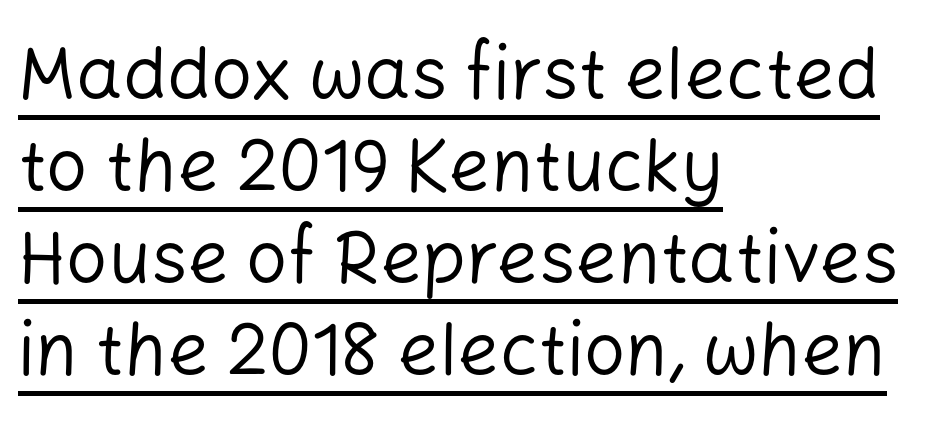
The image shows 73 px regular-weight sans-serif type, upright; set left-aligned, normal line spacing (1.26x), normal letter spacing, underlined; low stroke contrast and a medium x-height.
